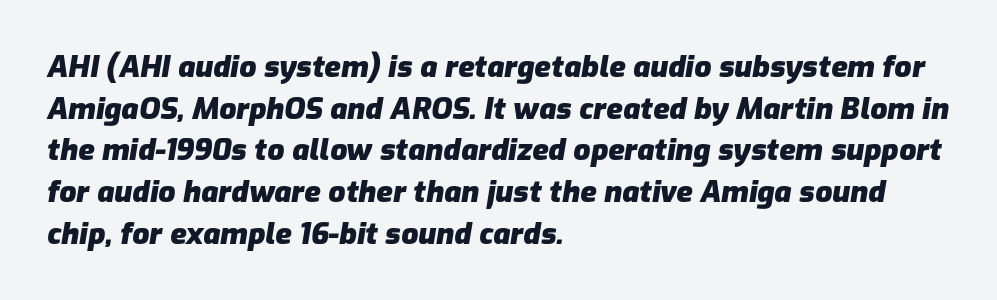
Caption: standard tracking, unaltered. Thick stems and heavy bowls — unmistakably bold. Reading down the block, your eye returns to a fixed left position each line. Posture: slanted.
